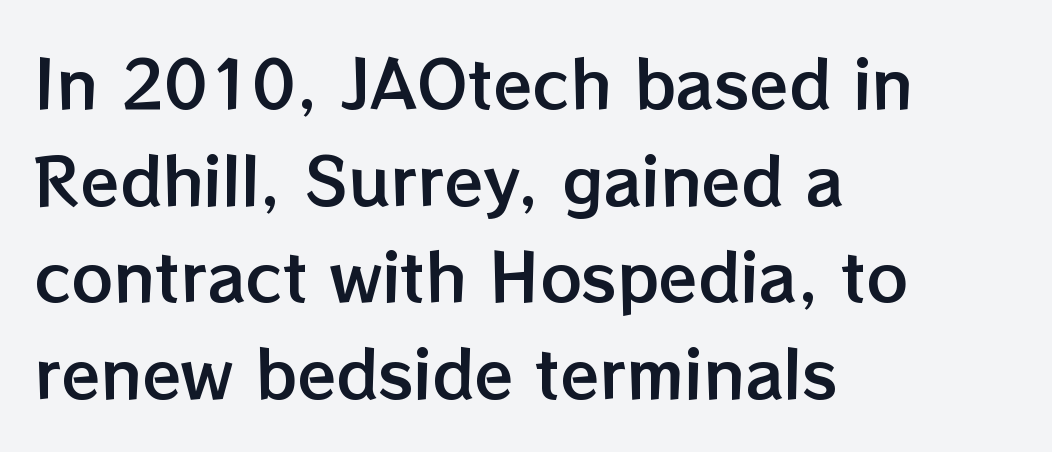
{"italic": "no", "width": "normal", "stroke_contrast": "low", "x_height": "medium", "monospaced": "no", "underline": "no", "align": "left", "line_spacing": "normal", "line_spacing_ratio": 1.51, "letter_spacing": "normal", "letter_spacing_em": 0.0, "glyph_px": 64}
